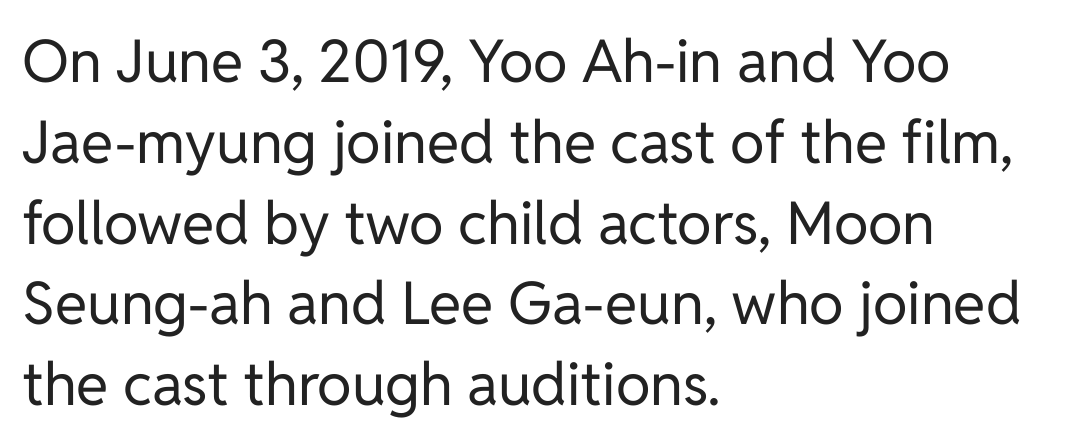
Q: Is the text bold? A: No.
Q: Is the text italic (slanted)? A: No, it is upright.
Q: Is the typeface a serif or a sans-serif typeface? A: Sans-serif.
Q: Is the text underlined? A: No.
Q: How is the paragraph aligned? A: Left-aligned.
Q: Is the spacing between letters normal or unusually wide? A: Normal.
Q: Is the spacing between lines tight, normal or loose? A: Normal.
Q: Width (condensed, normal, or wide)? A: Normal.
Q: Stroke contrast? A: Low.
Q: x-height? A: Medium.
Q: Monospaced? A: No.
